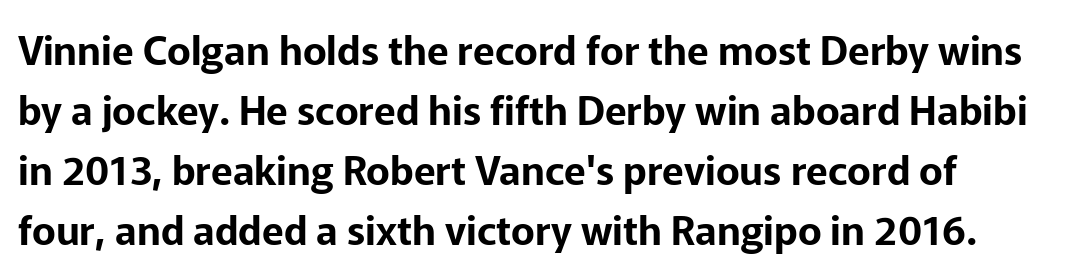
In terms of leading, this rendering sits right in the middle. Are there feet on the stems? There aren't — it's a sans. Decoration check: the copy has no underline. Words appear dense and cohesive because spacing is normal.
